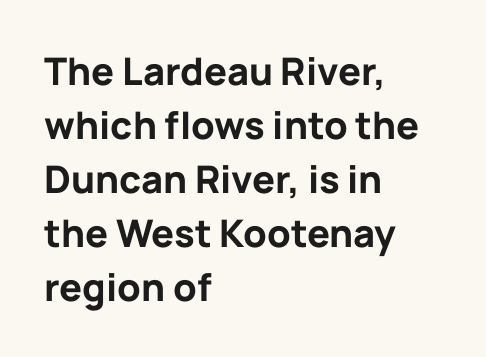
The image shows 38 px bold sans-serif type, upright; set left-aligned, normal line spacing (1.42x), normal letter spacing, not underlined; low stroke contrast and a medium x-height.
